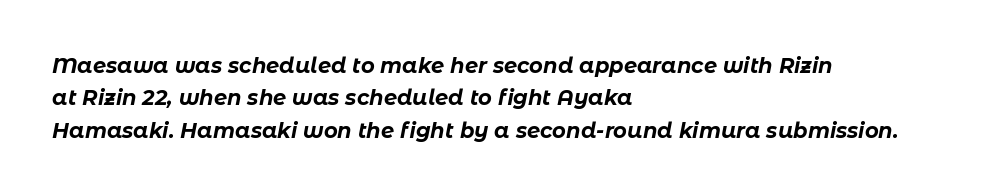
{"italic": "yes", "lean": "right", "slant_degrees": 11, "bold": "yes", "underline": "no", "align": "left", "line_spacing": "normal", "line_spacing_ratio": 1.54, "letter_spacing": "normal", "letter_spacing_em": 0.0, "glyph_px": 21}
